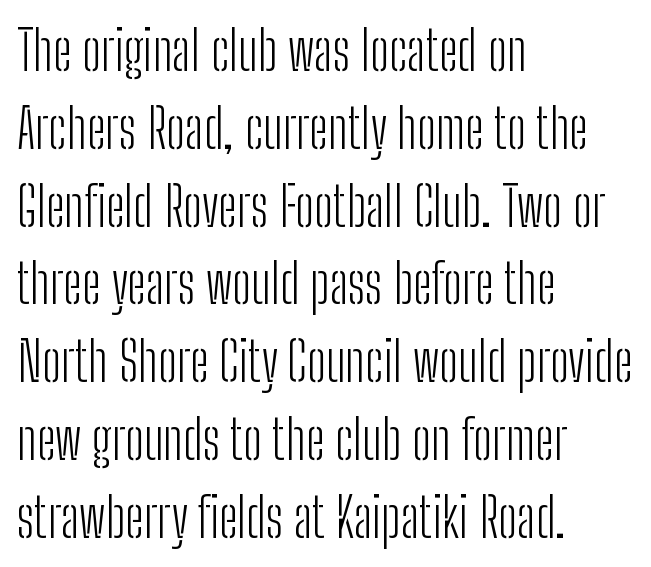
Q: Is the text bold? A: No.
Q: Is the text italic (slanted)? A: No, it is upright.
Q: Is the typeface a serif or a sans-serif typeface? A: Sans-serif.
Q: Is the text underlined? A: No.
Q: How is the paragraph aligned? A: Left-aligned.
Q: Is the spacing between letters normal or unusually wide? A: Normal.
Q: Is the spacing between lines tight, normal or loose? A: Normal.
Q: Width (condensed, normal, or wide)? A: Condensed.
Q: Stroke contrast? A: Low.
Q: x-height? A: Medium.
Q: Monospaced? A: No.
